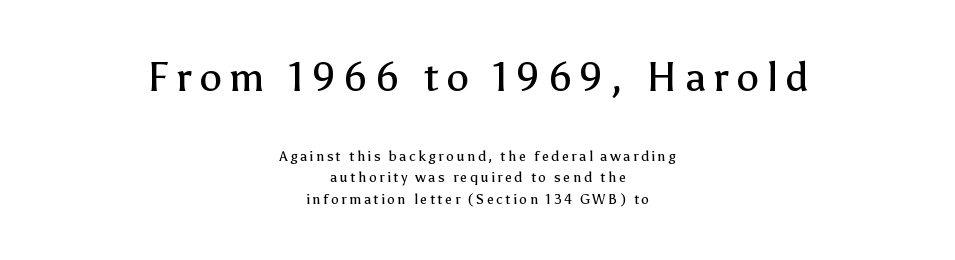
{"serif": "no", "italic": "no", "bold": "no", "weight": "regular", "width": "normal", "stroke_contrast": "low", "x_height": "medium", "monospaced": "no", "underline": "no", "align": "center", "line_spacing": "normal", "line_spacing_ratio": 1.52, "larger_block": "first", "size_ratio": 2.93, "glyph_px": 41}
